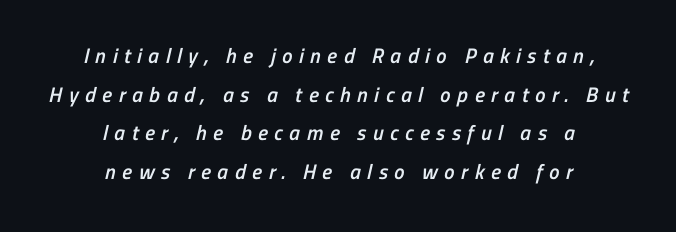
Q: Is the text bold? A: Semi-bold.
Q: Is the text underlined? A: No.
Q: How is the paragraph aligned? A: Centered.
Q: Is the spacing between letters normal or unusually wide? A: Unusually wide.
